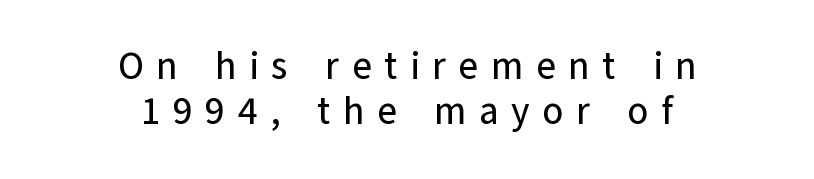
Q: Is the text italic (slanted)? A: No, it is upright.
Q: Is the typeface a serif or a sans-serif typeface? A: Sans-serif.
Q: Is the text underlined? A: No.
Q: How is the paragraph aligned? A: Centered.
Q: Is the spacing between letters normal or unusually wide? A: Unusually wide.
Q: Width (condensed, normal, or wide)? A: Normal.
Q: Stroke contrast? A: Low.
Q: x-height? A: Medium.
Q: Monospaced? A: No.
